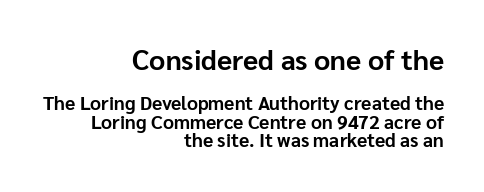
{"serif": "no", "italic": "no", "bold": "yes", "weight": "bold", "width": "normal", "stroke_contrast": "low", "x_height": "medium", "monospaced": "no", "underline": "no", "align": "right", "line_spacing": "tight", "line_spacing_ratio": 0.96, "letter_spacing": "normal", "letter_spacing_em": 0.0, "larger_block": "first", "size_ratio": 1.47, "glyph_px": 28}
